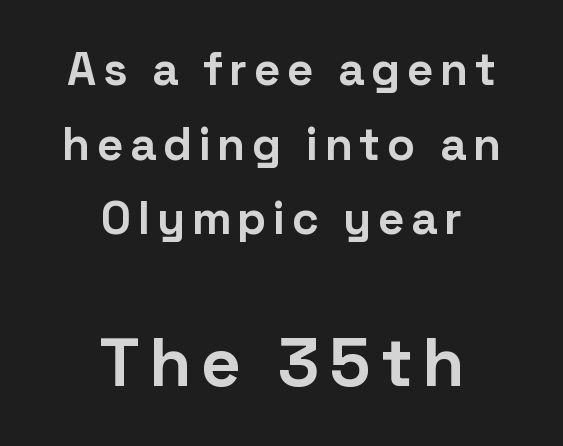
Q: Is the text bold? A: Yes.
Q: Is the text italic (slanted)? A: No, it is upright.
Q: Is the typeface a serif or a sans-serif typeface? A: Sans-serif.
Q: Is the text underlined? A: No.
Q: How is the paragraph aligned? A: Centered.
Q: Is the spacing between lines tight, normal or loose? A: Normal.
Q: Which block of text is set in a larger size, the first (top) or the second (bottom)? A: The second (bottom) one.
Q: Width (condensed, normal, or wide)? A: Normal.
Q: Stroke contrast? A: Low.
Q: x-height? A: Medium.
Q: Monospaced? A: No.
